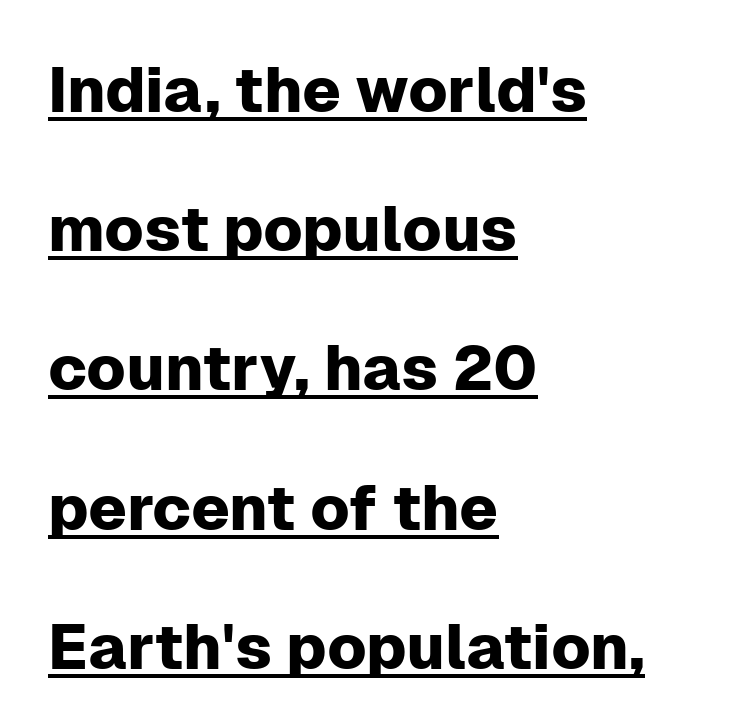
Q: Is the text italic (slanted)? A: No, it is upright.
Q: Is the typeface a serif or a sans-serif typeface? A: Sans-serif.
Q: Is the text underlined? A: Yes.
Q: How is the paragraph aligned? A: Left-aligned.
Q: Is the spacing between letters normal or unusually wide? A: Normal.
Q: Is the spacing between lines tight, normal or loose? A: Loose.
Q: Width (condensed, normal, or wide)? A: Normal.
Q: Stroke contrast? A: Low.
Q: x-height? A: Medium.
Q: Monospaced? A: No.
